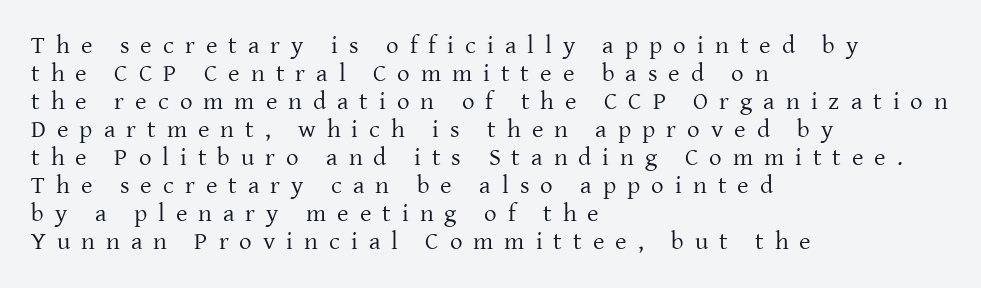
{"italic": "no", "bold": "no", "underline": "no", "align": "left", "line_spacing": "tight", "line_spacing_ratio": 1.12, "letter_spacing": "wide", "letter_spacing_em": 0.44, "glyph_px": 25}
